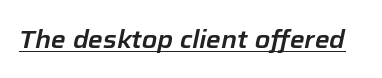
{"italic": "yes", "lean": "right", "slant_degrees": 12, "underline": "yes", "letter_spacing": "normal", "letter_spacing_em": 0.0, "glyph_px": 25}
